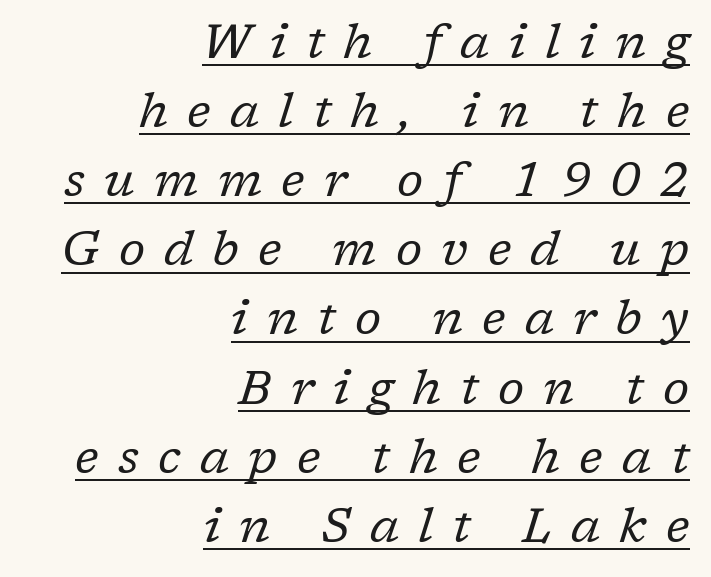
{"serif": "yes", "italic": "yes", "lean": "right", "slant_degrees": 17, "bold": "no", "weight": "regular", "width": "normal", "stroke_contrast": "low", "x_height": "medium", "monospaced": "no", "underline": "yes", "align": "right", "line_spacing": "normal", "line_spacing_ratio": 1.44, "letter_spacing": "wide", "letter_spacing_em": 0.4, "glyph_px": 48}
